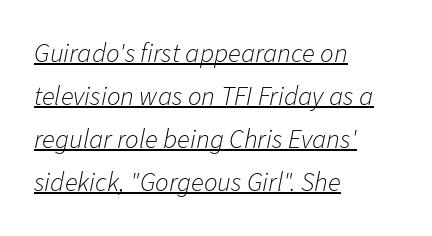
The image shows 27 px text type, italic (leaning right); set left-aligned, normal line spacing (1.59x), normal letter spacing, underlined.
